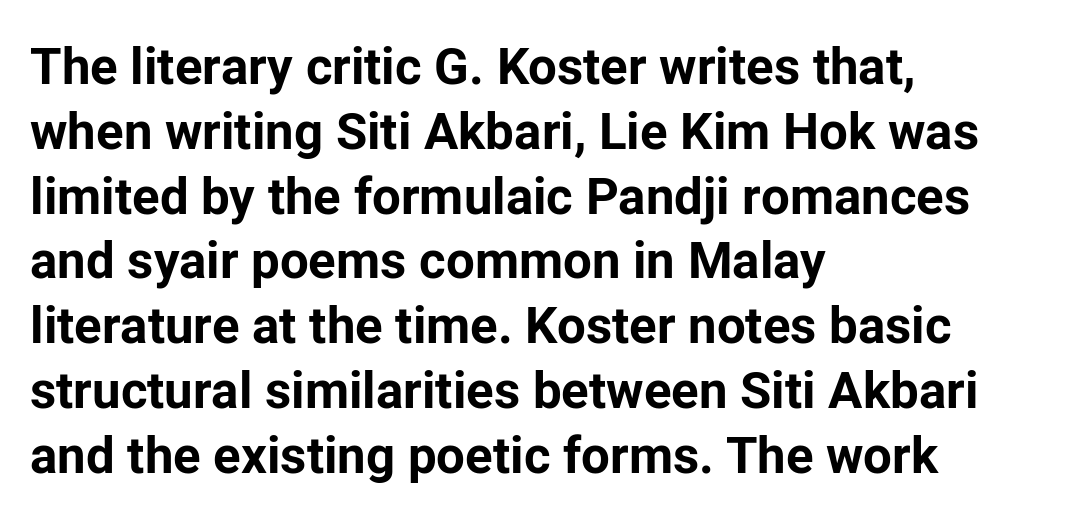
The image shows 51 px bold sans-serif type, upright; set left-aligned, normal line spacing (1.27x), normal letter spacing, not underlined; low stroke contrast and a medium x-height.
